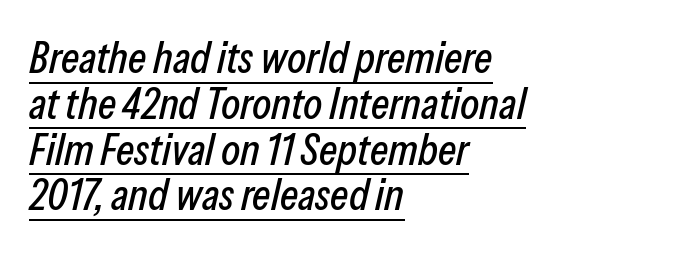
Q: Is the text italic (slanted)? A: Yes, it leans right by about 13 degrees.
Q: Is the text underlined? A: Yes.
Q: How is the paragraph aligned? A: Left-aligned.
Q: Is the spacing between letters normal or unusually wide? A: Normal.
Q: Is the spacing between lines tight, normal or loose? A: Tight.
Q: Width (condensed, normal, or wide)? A: Condensed.
Q: Stroke contrast? A: Low.
Q: x-height? A: Medium.
Q: Monospaced? A: No.
